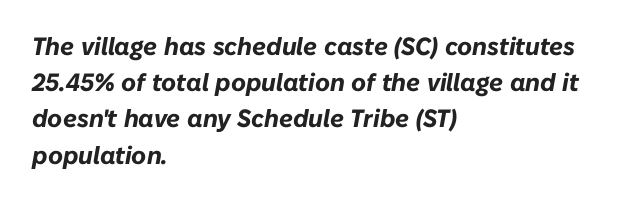
Q: Is the text bold? A: Yes.
Q: Is the text italic (slanted)? A: Yes, it leans right by about 10 degrees.
Q: Is the text underlined? A: No.
Q: How is the paragraph aligned? A: Left-aligned.
Q: Is the spacing between letters normal or unusually wide? A: Normal.
Q: Is the spacing between lines tight, normal or loose? A: Normal.
